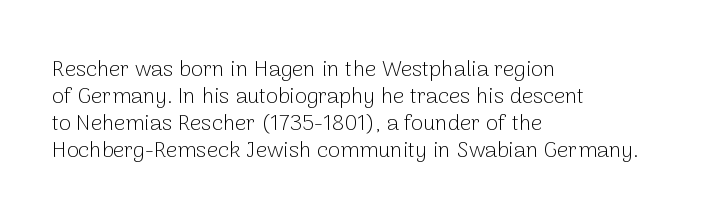
{"italic": "no", "bold": "no", "underline": "no", "align": "left", "line_spacing_ratio": 1.22, "letter_spacing": "normal", "letter_spacing_em": 0.0, "glyph_px": 22}
